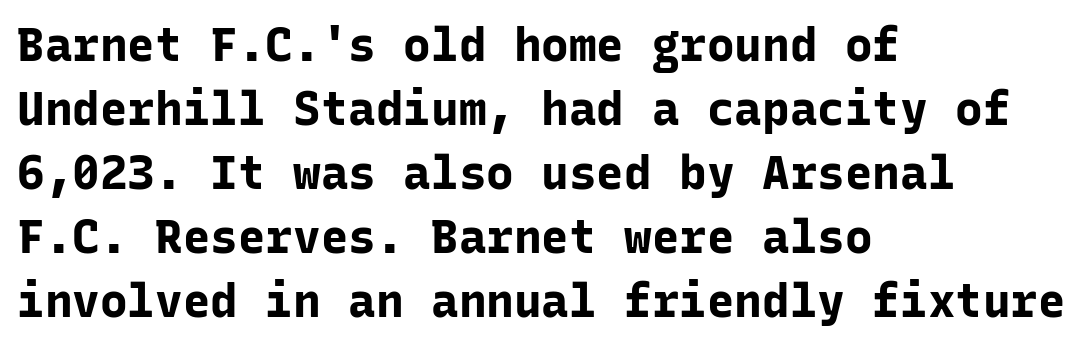
The image shows 46 px bold sans-serif type, upright, monospaced; set left-aligned, normal line spacing (1.39x), normal letter spacing, not underlined; low stroke contrast and a medium x-height.
